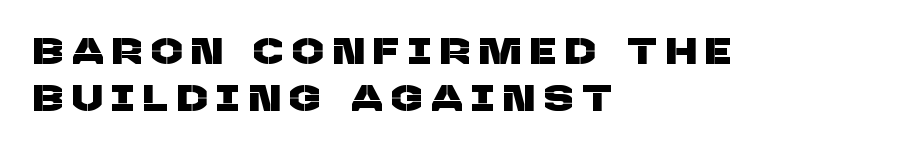
{"serif": "no", "width": "normal", "stroke_contrast": "low", "x_height": "large", "monospaced": "no", "underline": "no", "align": "left", "line_spacing": "normal", "line_spacing_ratio": 1.31, "letter_spacing": "wide", "letter_spacing_em": 0.28, "glyph_px": 36}
